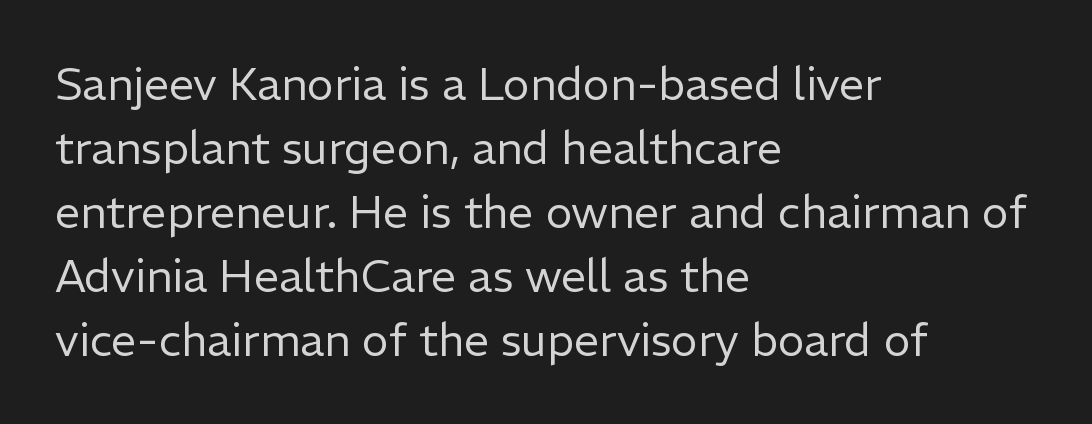
{"serif": "no", "italic": "no", "bold": "no", "weight": "regular", "width": "normal", "stroke_contrast": "low", "x_height": "medium", "monospaced": "no", "underline": "no", "align": "left", "line_spacing": "normal", "line_spacing_ratio": 1.42, "letter_spacing": "normal", "letter_spacing_em": 0.0, "glyph_px": 45}
